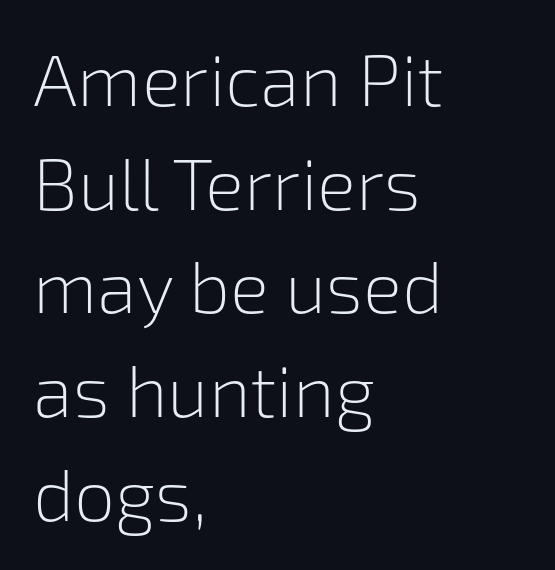
The image shows 73 px light sans-serif type, upright; set left-aligned, normal line spacing (1.42x), normal letter spacing, not underlined; low stroke contrast and a medium x-height.
